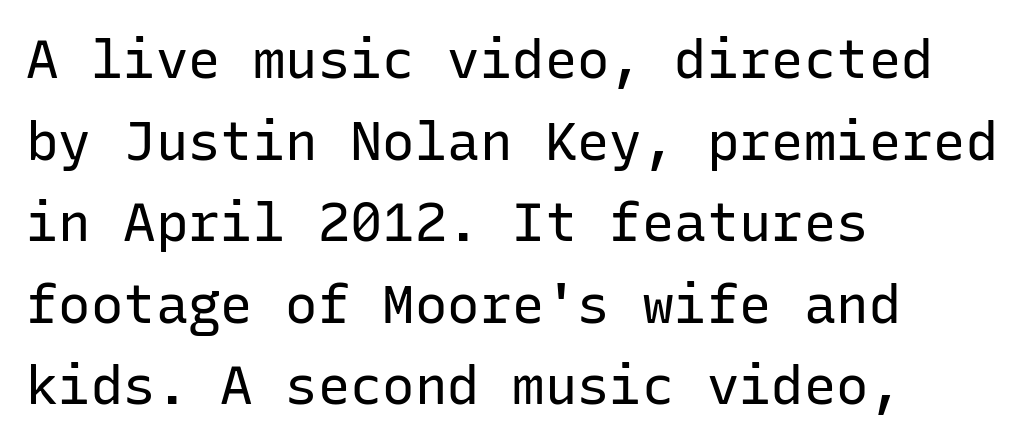
How would I describe the line gaps? Plain and ordinary. A student would call this left alignment; a typographer would say flush left, rag right. Every character here occupies the same horizontal width, giving the sample a typewriter-like rhythm. Summary of weight: not heavy and not bold. How are the letters spaced? Ordinarily, with no added tracking. Serifs: no, the terminals of the letterforms are clean.
